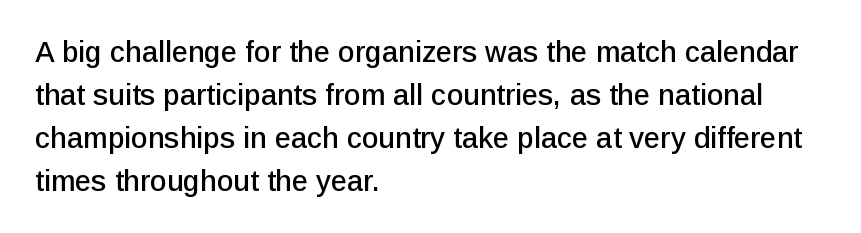
The image shows 29 px sans-serif type, upright; set left-aligned, normal line spacing (1.48x), normal letter spacing, not underlined; low stroke contrast and a medium x-height.
